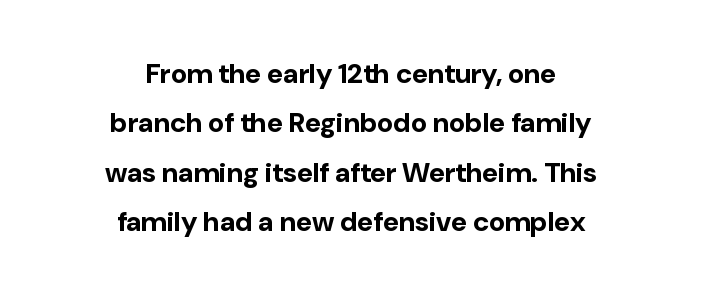
This is roman type, the default non-slanted kind. Heft: maximum for text — a bold. Type style note: lacks serifs. Does the copy run flush right? No — it is centered line by line.
